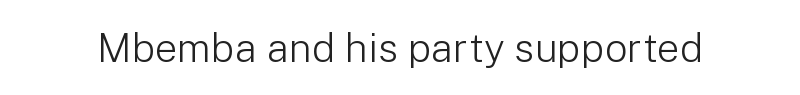
Do the characters align in a grid? No, the font is proportional. The letterforms sit shoulder to shoulder at normal distance. The typeface chosen for these lines omits serifs. Check the space under the baseline: it is left empty. Vertical stems look standard width or narrower in stroke. Designer's note — italics off, roman on.
